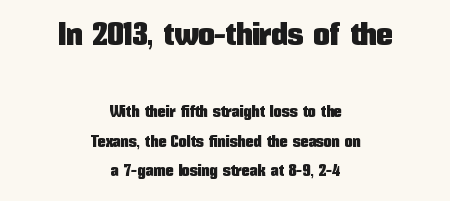
Q: Is the text italic (slanted)? A: No, it is upright.
Q: Is the typeface a serif or a sans-serif typeface? A: Sans-serif.
Q: Is the text underlined? A: No.
Q: How is the paragraph aligned? A: Centered.
Q: Is the spacing between letters normal or unusually wide? A: Normal.
Q: Which block of text is set in a larger size, the first (top) or the second (bottom)? A: The first (top) one.
Q: Width (condensed, normal, or wide)? A: Condensed.
Q: Stroke contrast? A: Low.
Q: x-height? A: Medium.
Q: Monospaced? A: No.
